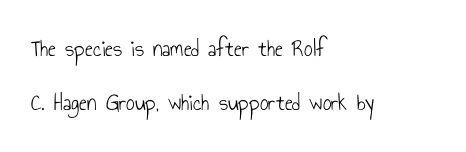
The image shows 24 px text type, upright; set left-aligned, loose line spacing (2.26x), normal letter spacing, not underlined.
